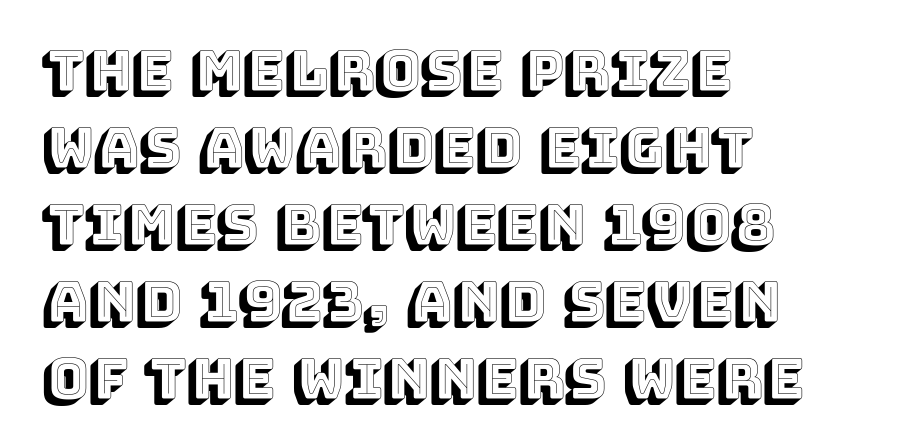
The image shows 55 px text type, upright; set left-aligned, normal line spacing (1.4x), normal letter spacing, not underlined; a large x-height.
